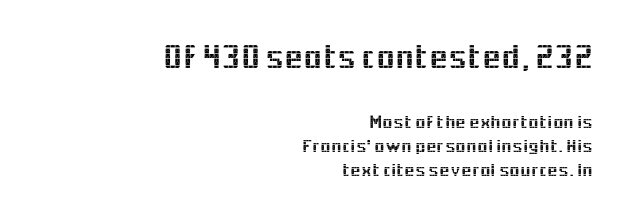
A typesetter would mark this as roman, not italic. Proportional: the letters do not fall into vertical columns. The ragged edge is on the left, which tells us the setting is flush right. Whoever set this made the first block the dominant, larger element. The face used here is rendered with its standard letterfit.
